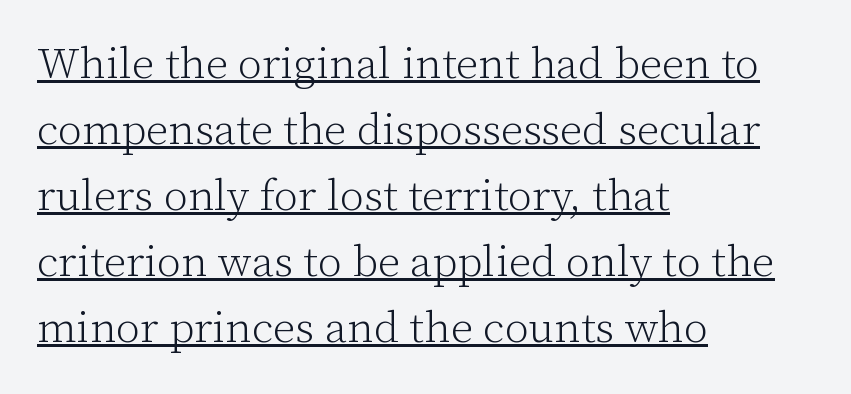
Q: Is the text bold? A: No.
Q: Is the text italic (slanted)? A: No, it is upright.
Q: Is the typeface a serif or a sans-serif typeface? A: Serif.
Q: Is the text underlined? A: Yes.
Q: How is the paragraph aligned? A: Left-aligned.
Q: Is the spacing between letters normal or unusually wide? A: Normal.
Q: Is the spacing between lines tight, normal or loose? A: Normal.
Q: Width (condensed, normal, or wide)? A: Normal.
Q: Stroke contrast? A: Low.
Q: x-height? A: Medium.
Q: Monospaced? A: No.
